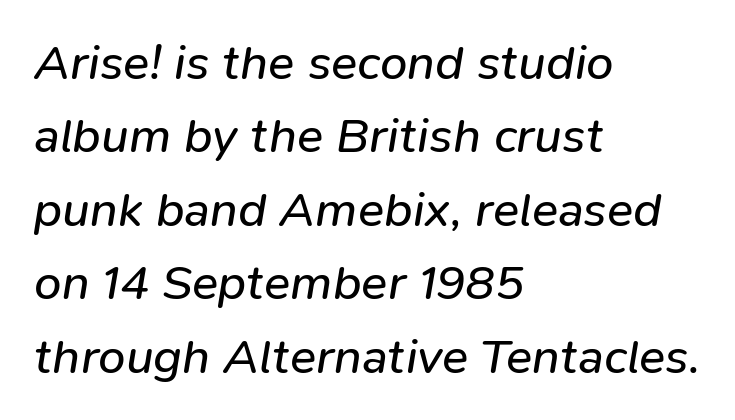
Q: Is the text bold? A: No.
Q: Is the text italic (slanted)? A: Yes, it leans right by about 9 degrees.
Q: Is the text underlined? A: No.
Q: How is the paragraph aligned? A: Left-aligned.
Q: Is the spacing between letters normal or unusually wide? A: Normal.
Q: Is the spacing between lines tight, normal or loose? A: Normal.
Q: Width (condensed, normal, or wide)? A: Normal.
Q: Stroke contrast? A: Low.
Q: x-height? A: Medium.
Q: Monospaced? A: No.
